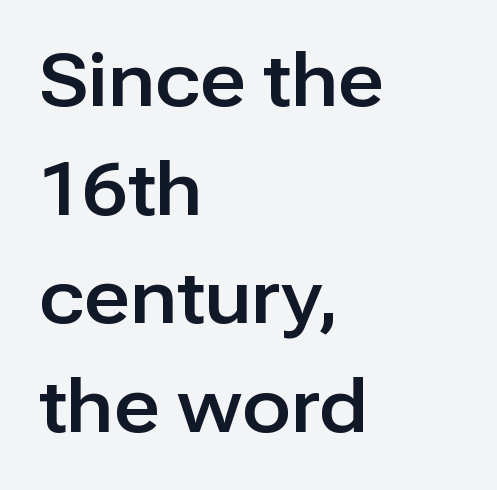
Q: Is the text italic (slanted)? A: No, it is upright.
Q: Is the typeface a serif or a sans-serif typeface? A: Sans-serif.
Q: Is the text underlined? A: No.
Q: How is the paragraph aligned? A: Left-aligned.
Q: Is the spacing between letters normal or unusually wide? A: Normal.
Q: Is the spacing between lines tight, normal or loose? A: Normal.
Q: Width (condensed, normal, or wide)? A: Normal.
Q: Stroke contrast? A: Low.
Q: x-height? A: Medium.
Q: Monospaced? A: No.
